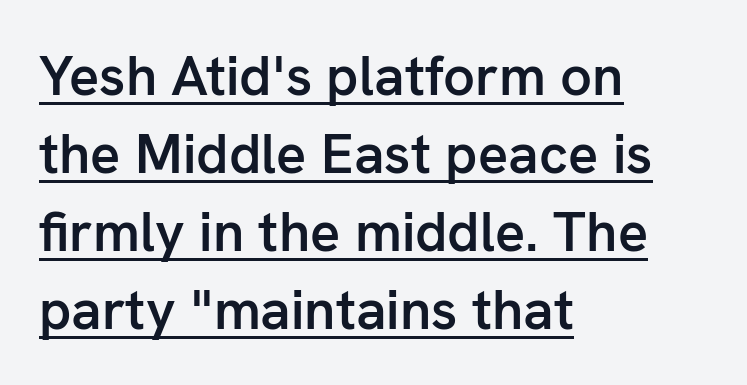
{"serif": "no", "italic": "no", "bold": "semi", "weight": "semibold", "width": "normal", "stroke_contrast": "low", "x_height": "medium", "monospaced": "no", "underline": "yes", "align": "left", "line_spacing": "normal", "line_spacing_ratio": 1.39, "letter_spacing": "normal", "letter_spacing_em": 0.0, "glyph_px": 56}
